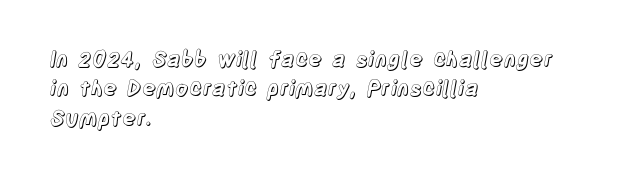
The image shows 21 px text type; set left-aligned, normal line spacing (1.4x), normal letter spacing, not underlined.
